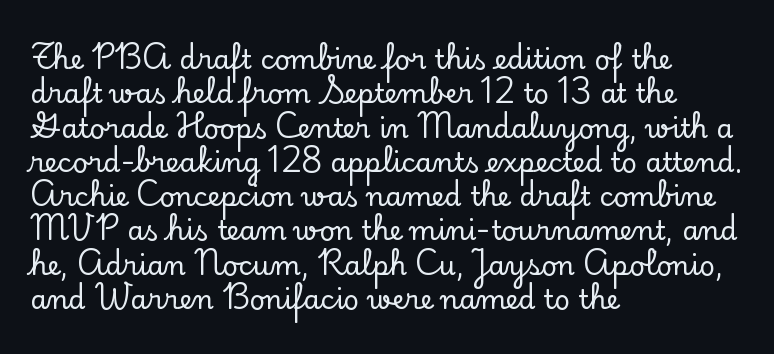
{"italic": "no", "underline": "no", "align": "left", "line_spacing": "normal", "line_spacing_ratio": 1.27, "letter_spacing": "normal", "letter_spacing_em": 0.0, "glyph_px": 27}
